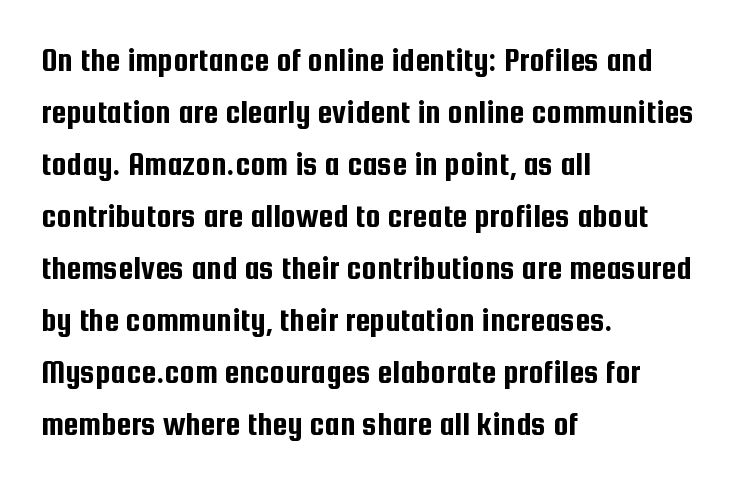
This is roman type, the default non-slanted kind. This sample has the flowing, uneven cadence of proportional lettering. The passage is arranged the way most books set body copy — flush left. Rows of type keep a routine distance in the vertical direction. In terms of letterform style, serifs are entirely absent.
